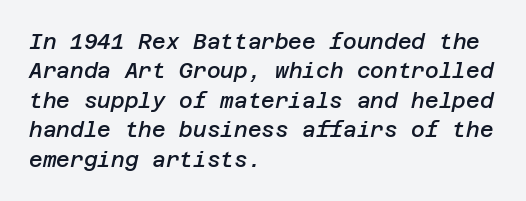
The image shows 21 px text type, italic (leaning right); set left-aligned, normal line spacing (1.4x), normal letter spacing, not underlined.
